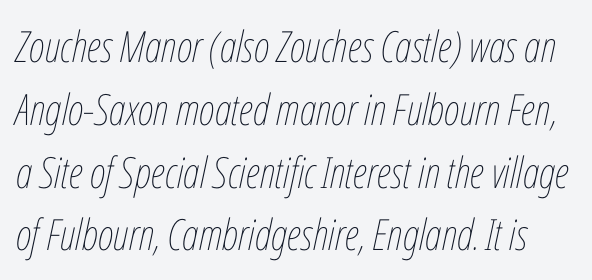
The axis of the letterforms is tilted away from vertical. Nothing heavy about these letters — not bold at all. Leading: standard. Here the glyphs are tracked normally, forming tight word shapes.
